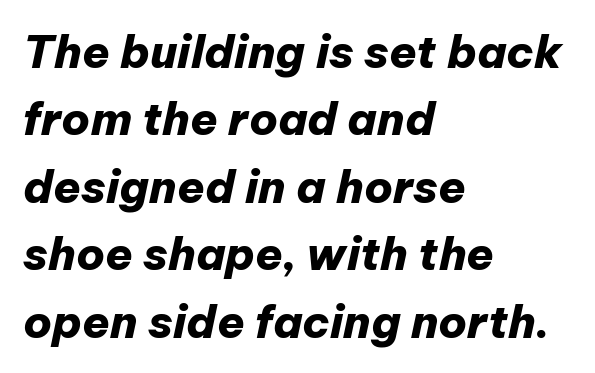
{"italic": "yes", "lean": "right", "slant_degrees": 12, "bold": "yes", "weight": "heavy", "width": "normal", "stroke_contrast": "low", "x_height": "medium", "monospaced": "no", "underline": "no", "align": "left", "line_spacing": "normal", "line_spacing_ratio": 1.5, "letter_spacing": "normal", "letter_spacing_em": 0.0, "glyph_px": 45}
